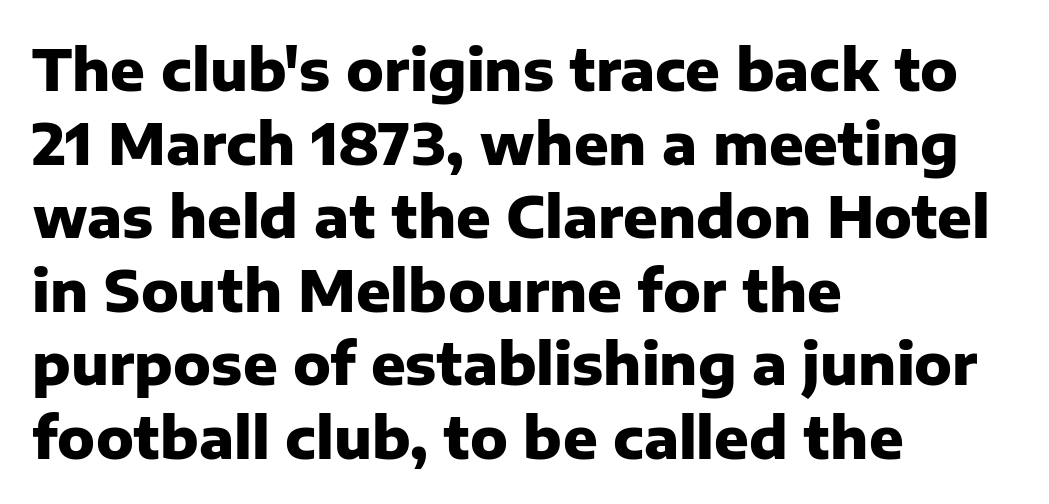
No word sits above an underline. Vertically, the passage feels balanced, rows spaced as you'd expect. Do the characters align in a grid? No, the font is proportional. A student would call this left alignment; a typographer would say flush left, rag right.
